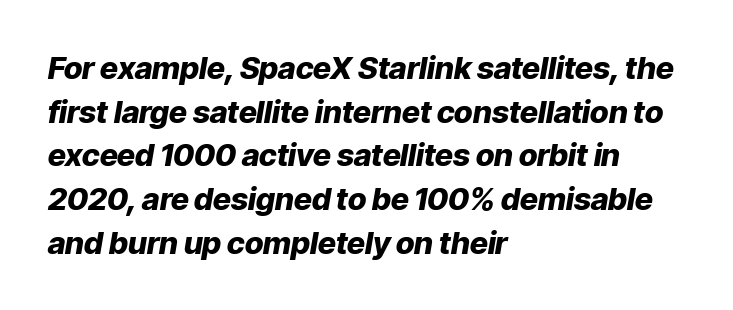
{"italic": "yes", "lean": "right", "slant_degrees": 9, "bold": "yes", "weight": "heavy", "width": "normal", "stroke_contrast": "low", "x_height": "medium", "monospaced": "no", "underline": "no", "align": "left", "line_spacing": "normal", "line_spacing_ratio": 1.41, "letter_spacing": "normal", "letter_spacing_em": 0.0, "glyph_px": 31}
